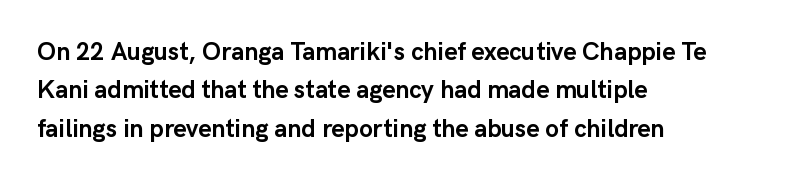
Here the glyphs are tracked normally, forming tight word shapes. Does the weight exceed regular? Yes, all the way to bold. The text block is weighted toward the left margin, trailing off unevenly rightward. Style check: upright. Notice how descenders clear the ascenders below comfortably — that's standard leading. Glance below the letters and you will spot only blank space.
